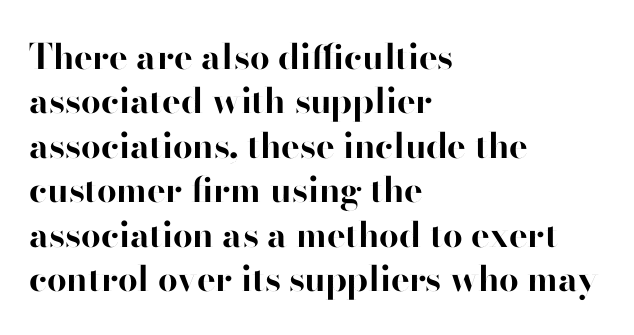
{"serif": "no", "italic": "no", "bold": "yes", "weight": "bold", "width": "normal", "stroke_contrast": "high", "x_height": "small", "monospaced": "no", "underline": "no", "align": "left", "line_spacing": "normal", "line_spacing_ratio": 1.27, "letter_spacing": "normal", "letter_spacing_em": 0.0, "glyph_px": 35}
